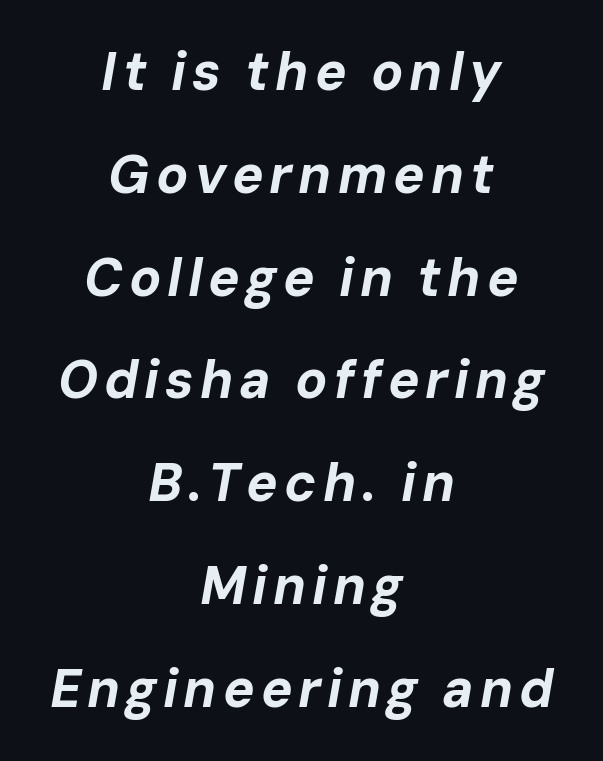
Q: Is the text bold? A: Yes.
Q: Is the text italic (slanted)? A: Yes, it leans right by about 10 degrees.
Q: Is the text underlined? A: No.
Q: How is the paragraph aligned? A: Centered.
Q: Is the spacing between lines tight, normal or loose? A: Loose.
Q: Width (condensed, normal, or wide)? A: Normal.
Q: Stroke contrast? A: Low.
Q: x-height? A: Medium.
Q: Monospaced? A: No.
